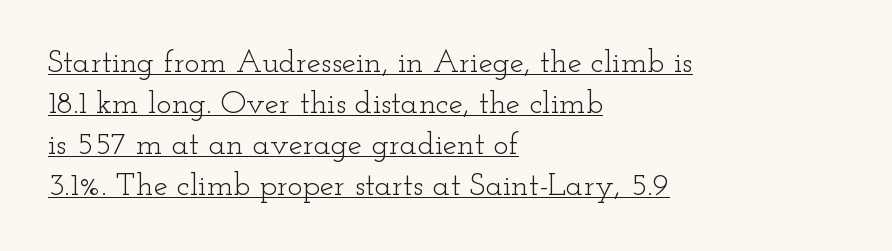
The image shows 32 px light, wide serif type, upright; set left-aligned, normal line spacing (1.28x), normal letter spacing, underlined; low stroke contrast and a small x-height.
